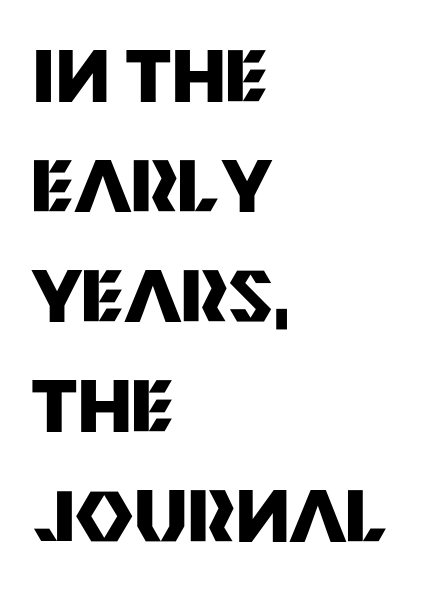
The image shows 71 px heavy sans-serif type, upright; set left-aligned, normal line spacing (1.55x), normal letter spacing, not underlined; medium stroke contrast and a large x-height.
